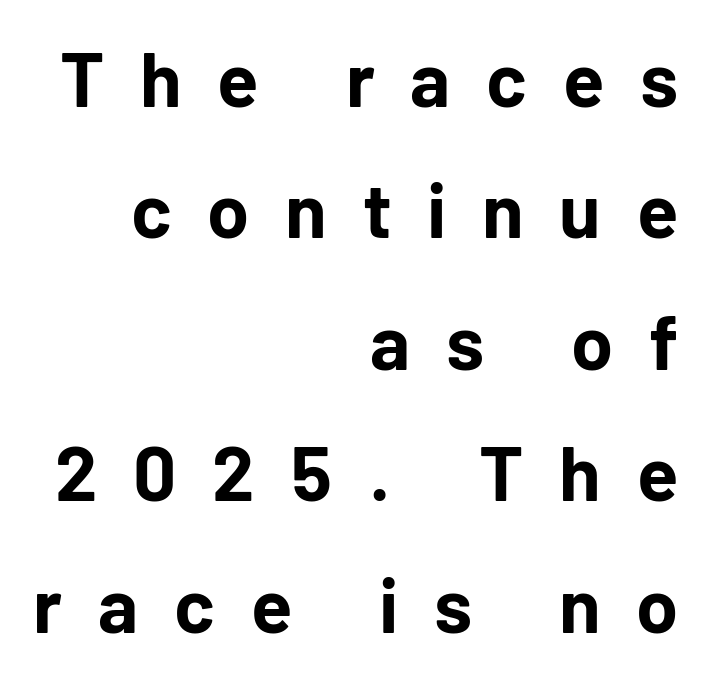
{"serif": "no", "italic": "no", "bold": "yes", "weight": "bold", "width": "normal", "stroke_contrast": "low", "x_height": "medium", "monospaced": "no", "underline": "no", "align": "right", "line_spacing_ratio": 1.73, "letter_spacing": "wide", "letter_spacing_em": 0.47, "glyph_px": 76}
